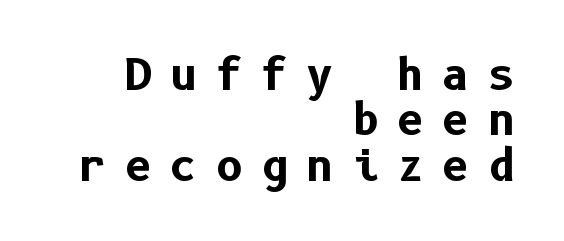
Q: Is the text bold? A: Yes.
Q: Is the text italic (slanted)? A: No, it is upright.
Q: Is the typeface a serif or a sans-serif typeface? A: Sans-serif.
Q: Is the text underlined? A: No.
Q: How is the paragraph aligned? A: Right-aligned.
Q: Is the spacing between letters normal or unusually wide? A: Unusually wide.
Q: Is the spacing between lines tight, normal or loose? A: Tight.
Q: Width (condensed, normal, or wide)? A: Normal.
Q: Stroke contrast? A: Low.
Q: x-height? A: Medium.
